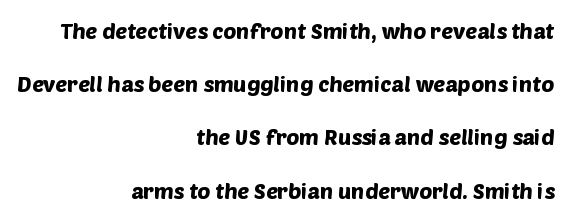
The image shows 22 px text type; set right-aligned, loose line spacing (2.42x), normal letter spacing, not underlined.
